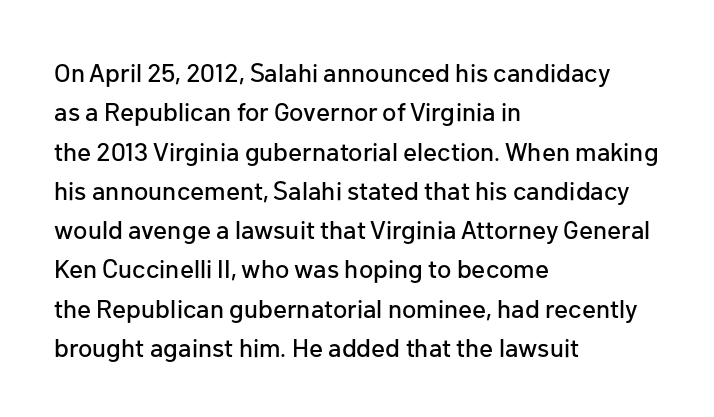
This rendering features lettering with no underline. Every row of glyphs begins at an identical x-position on the left. The leading is moderate, giving the passage an even texture. When letters stand straight like this, we call the style roman or upright.
